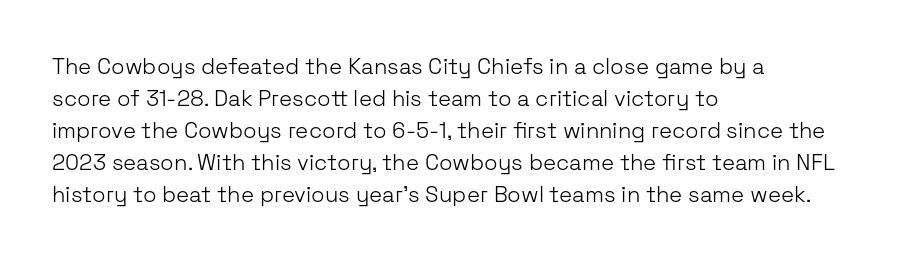
Weight: in the light-to-regular range. These lines keep a tight, regular rhythm from letter to letter. Any mark beneath the type? The region is blank. Left-aligned paragraph, ragged on the right. If you drew a line through each stem, it would be perfectly vertical. Honestly, the row spacing looks completely unremarkable.
